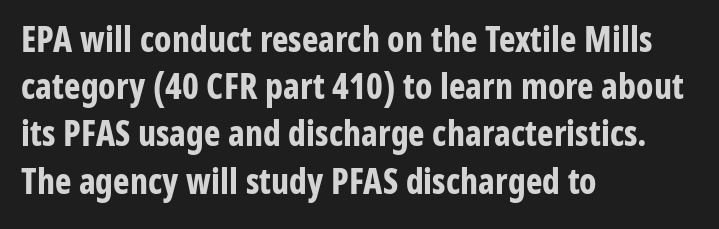
The image shows 35 px bold, condensed sans-serif type, upright; set left-aligned, normal line spacing (1.35x), normal letter spacing, not underlined; low stroke contrast and a medium x-height.
